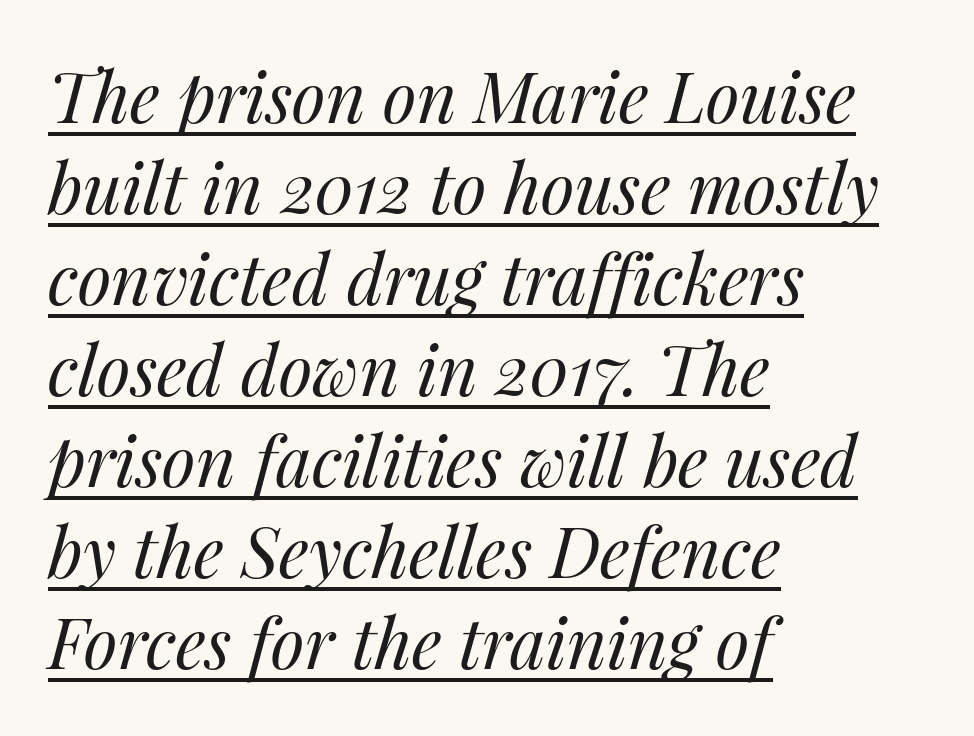
Caption: lettering with a line underneath. Proportional: the letters do not fall into vertical columns. Leading matches the norm, producing a regular column. Looking at the ascenders, they clearly lean.
